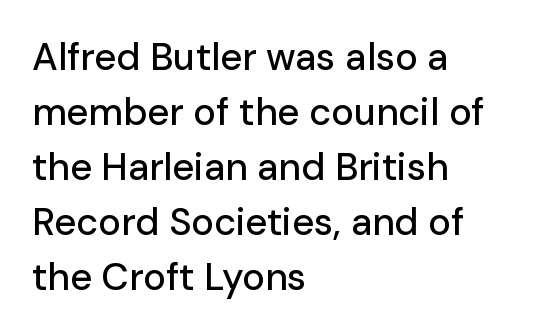
The image shows 38 px sans-serif type, upright; set left-aligned, normal line spacing (1.45x), normal letter spacing, not underlined; low stroke contrast and a medium x-height.
